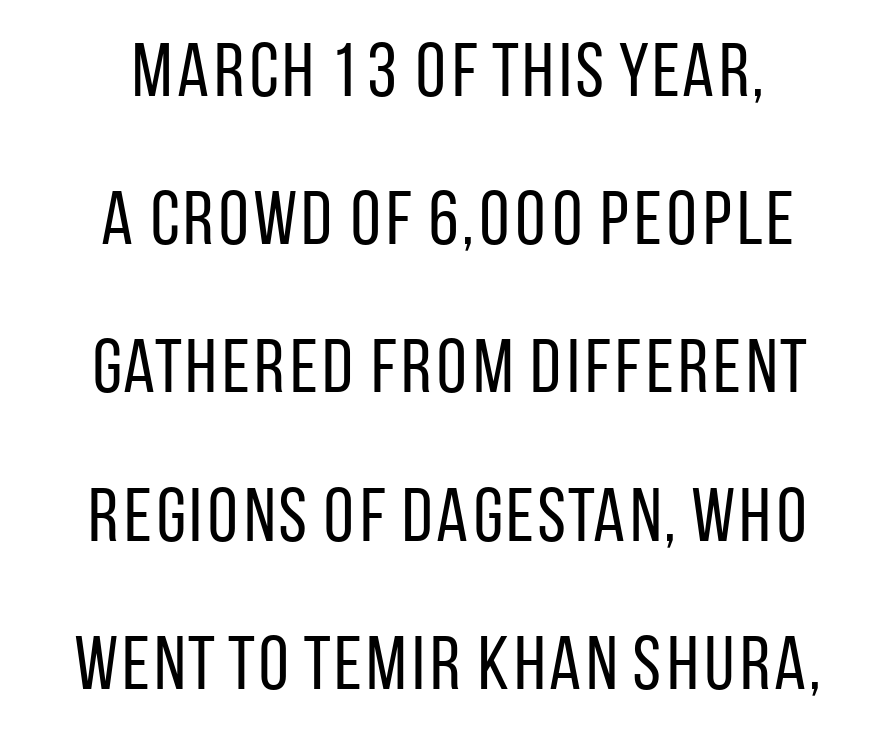
{"serif": "no", "italic": "no", "bold": "no", "weight": "regular", "width": "condensed", "stroke_contrast": "low", "x_height": "large", "monospaced": "no", "underline": "no", "line_spacing": "loose", "line_spacing_ratio": 1.95, "letter_spacing": "normal", "letter_spacing_em": 0.0, "glyph_px": 76}
